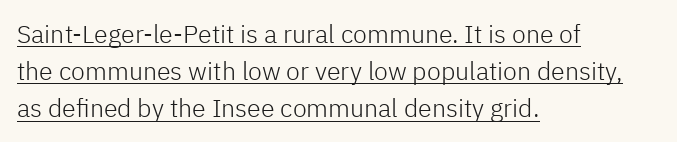
{"italic": "no", "bold": "no", "underline": "yes", "align": "left", "line_spacing": "normal", "line_spacing_ratio": 1.49, "letter_spacing": "normal", "letter_spacing_em": 0.0, "glyph_px": 25}
